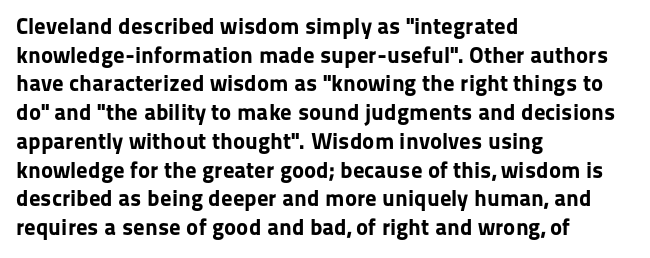
Q: Is the text bold? A: Yes.
Q: Is the text italic (slanted)? A: No, it is upright.
Q: Is the text underlined? A: No.
Q: How is the paragraph aligned? A: Left-aligned.
Q: Is the spacing between letters normal or unusually wide? A: Normal.
Q: Is the spacing between lines tight, normal or loose? A: Normal.
